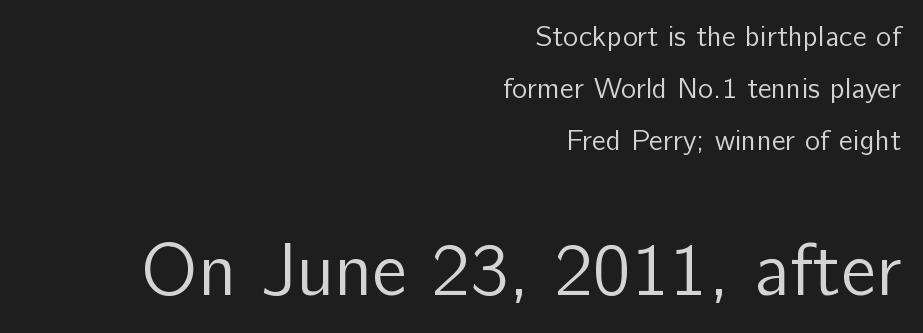
{"serif": "no", "italic": "no", "bold": "no", "weight": "regular", "width": "normal", "stroke_contrast": "low", "x_height": "medium", "monospaced": "no", "underline": "no", "align": "right", "line_spacing_ratio": 1.79, "letter_spacing": "normal", "letter_spacing_em": 0.0, "larger_block": "second", "size_ratio": 2.52, "glyph_px": 73}
